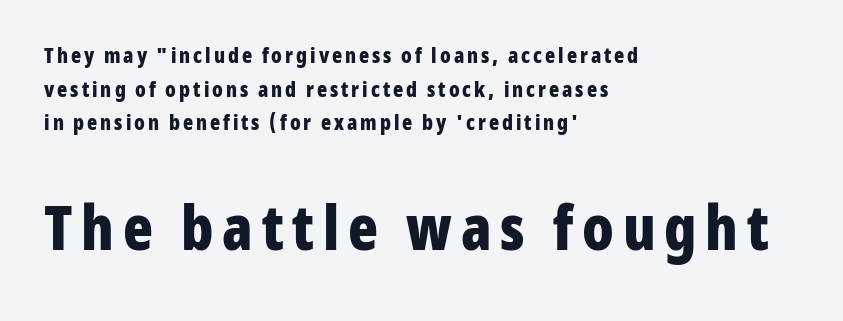
{"serif": "no", "italic": "no", "bold": "yes", "weight": "bold", "width": "condensed", "stroke_contrast": "low", "x_height": "medium", "monospaced": "no", "underline": "no", "align": "left", "line_spacing": "normal", "line_spacing_ratio": 1.6, "larger_block": "second", "size_ratio": 2.95, "glyph_px": 62}
